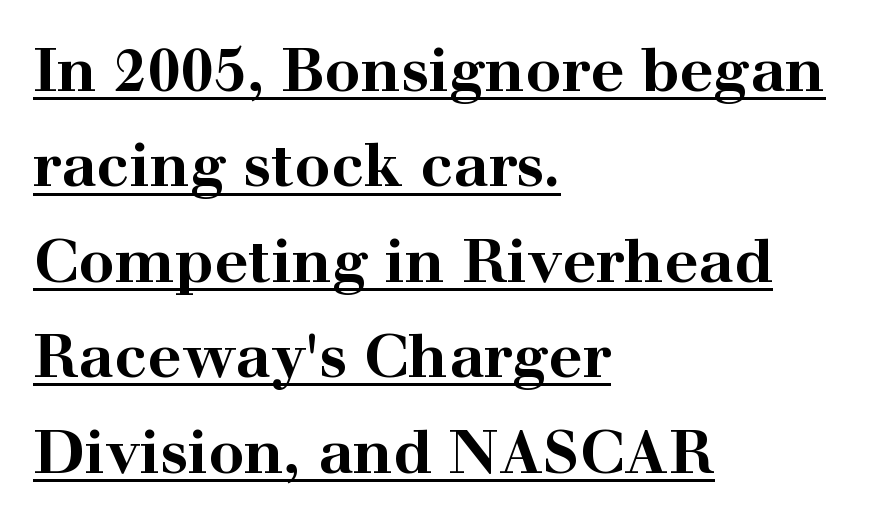
Q: Is the text bold? A: Yes.
Q: Is the text italic (slanted)? A: No, it is upright.
Q: Is the typeface a serif or a sans-serif typeface? A: Serif.
Q: Is the text underlined? A: Yes.
Q: How is the paragraph aligned? A: Left-aligned.
Q: Is the spacing between letters normal or unusually wide? A: Normal.
Q: Is the spacing between lines tight, normal or loose? A: Normal.
Q: Width (condensed, normal, or wide)? A: Wide.
Q: Stroke contrast? A: High.
Q: x-height? A: Medium.
Q: Monospaced? A: No.
